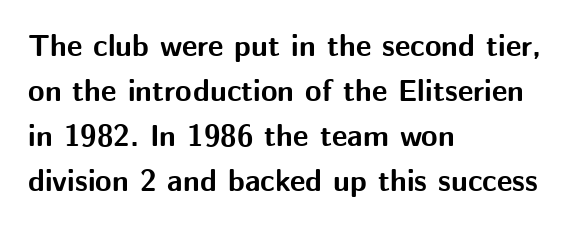
{"serif": "no", "italic": "no", "bold": "yes", "weight": "bold", "width": "normal", "stroke_contrast": "medium", "x_height": "medium", "monospaced": "no", "underline": "no", "align": "left", "line_spacing": "normal", "line_spacing_ratio": 1.5, "letter_spacing": "normal", "letter_spacing_em": 0.0, "glyph_px": 30}
